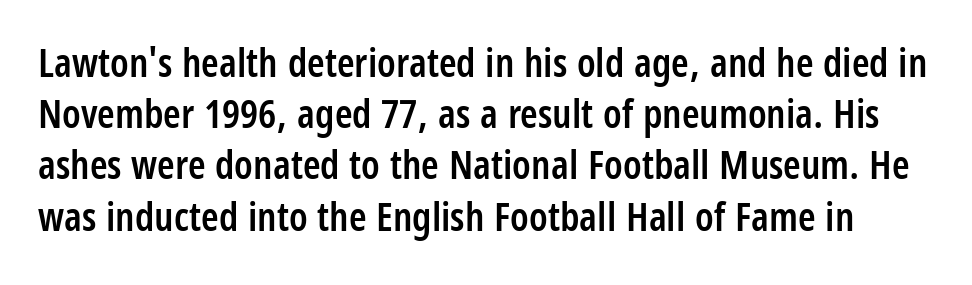
Q: Is the text bold? A: Semi-bold.
Q: Is the text italic (slanted)? A: No, it is upright.
Q: Is the typeface a serif or a sans-serif typeface? A: Sans-serif.
Q: Is the text underlined? A: No.
Q: Is the spacing between letters normal or unusually wide? A: Normal.
Q: Is the spacing between lines tight, normal or loose? A: Normal.
Q: Width (condensed, normal, or wide)? A: Condensed.
Q: Stroke contrast? A: Low.
Q: x-height? A: Large.
Q: Monospaced? A: No.
